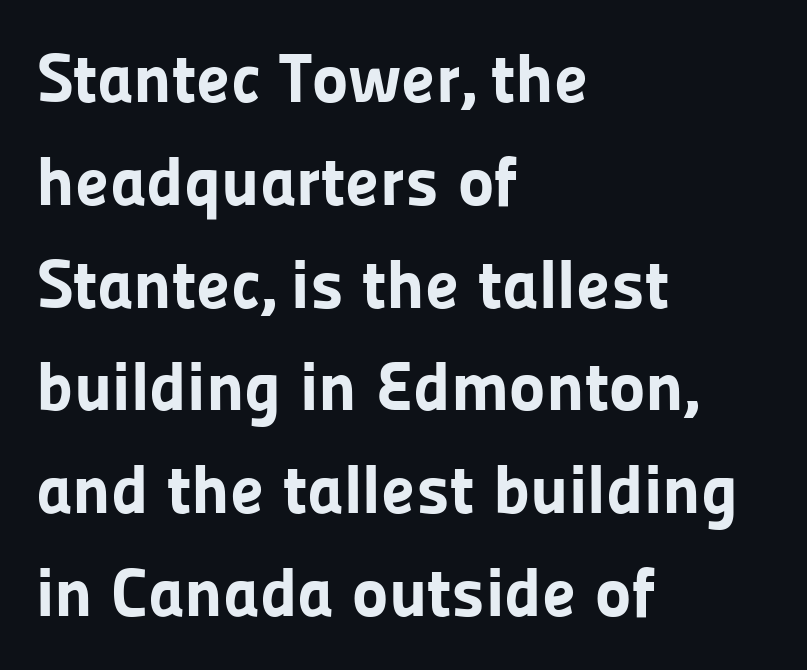
The image shows 69 px bold sans-serif type, upright; set left-aligned, normal line spacing (1.49x), normal letter spacing, not underlined; low stroke contrast and a medium x-height.
